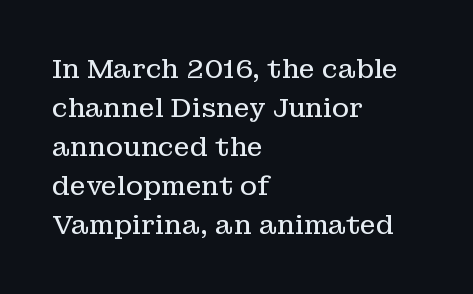
The image shows 26 px text type, upright; set left-aligned, normal line spacing (1.5x), normal letter spacing, not underlined.
